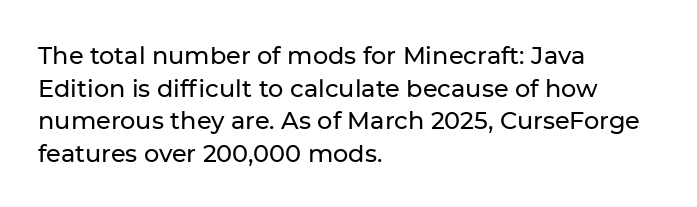
The vertical gap from one line to the next is medium. The rendering keeps characters at their native spacing. The axis of the letterforms is exactly vertical. Bare-footed words on every line. In CSS terms this would be text-align: left.
